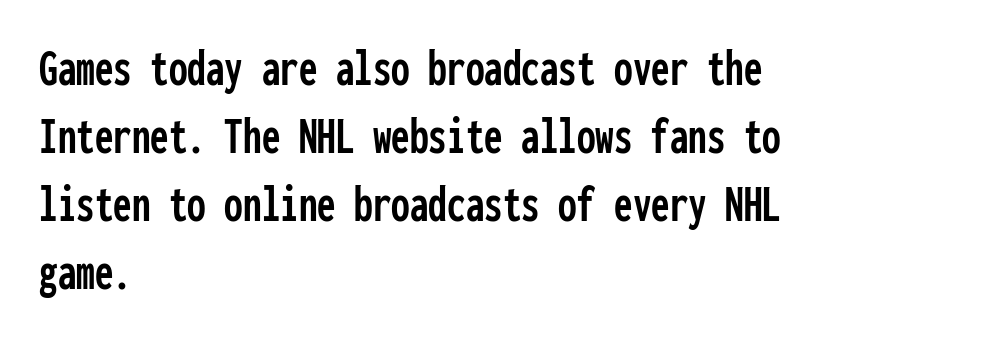
The image shows 53 px condensed sans-serif type, upright, monospaced; set left-aligned, normal line spacing (1.28x), normal letter spacing, not underlined; low stroke contrast and a medium x-height.
